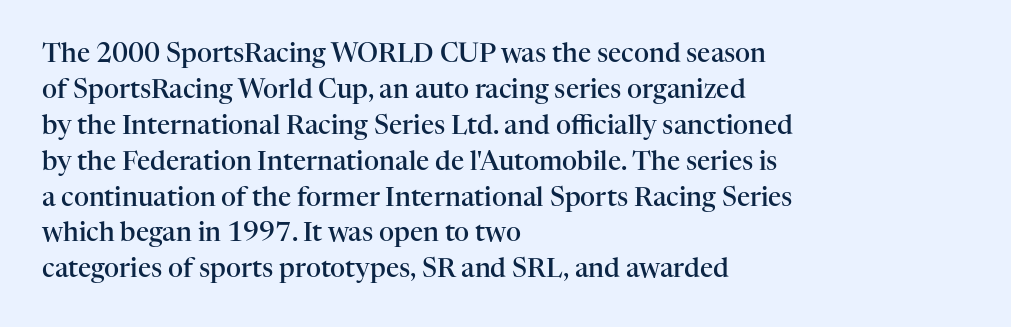
{"italic": "no", "bold": "semi", "underline": "no", "align": "left", "line_spacing": "normal", "line_spacing_ratio": 1.38, "letter_spacing": "normal", "letter_spacing_em": 0.0, "glyph_px": 26}
